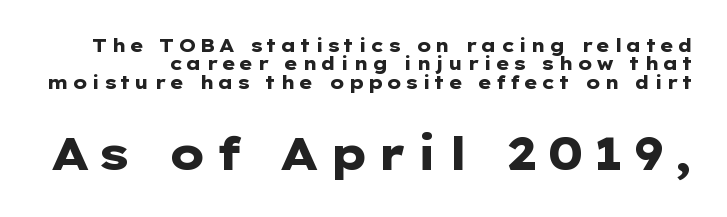
The image shows 45 px heavy, wide sans-serif type, upright; set tight line spacing (1.02x), unusually wide letter spacing (+0.2 em), not underlined; the second (bottom) block is 2.5x larger; low stroke contrast and a medium x-height.
